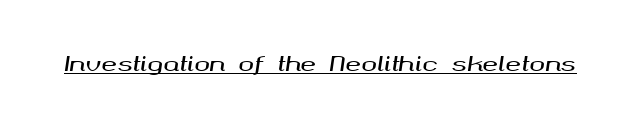
Q: Is the text italic (slanted)? A: Yes, it leans right by about 8 degrees.
Q: Is the text underlined? A: Yes.
Q: Is the spacing between letters normal or unusually wide? A: Normal.
